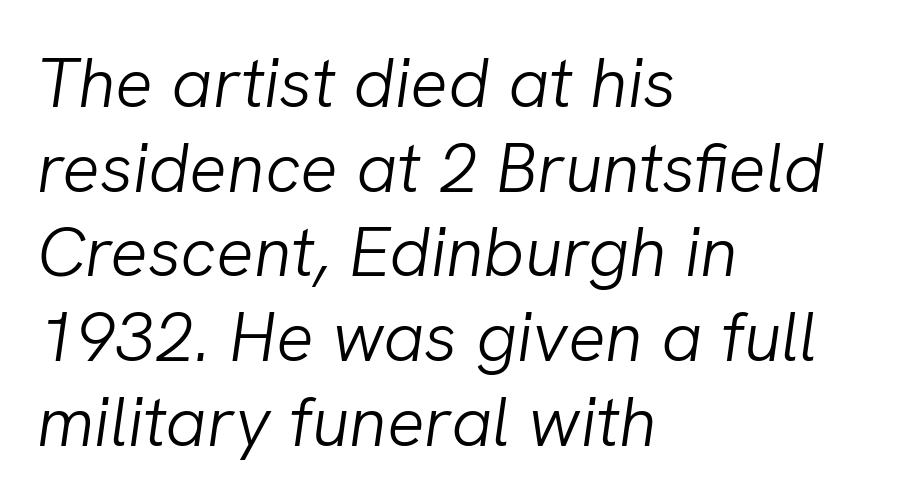
The image shows 70 px light type, italic (leaning right); set left-aligned, line spacing 1.21x, normal letter spacing, not underlined; low stroke contrast and a medium x-height.
